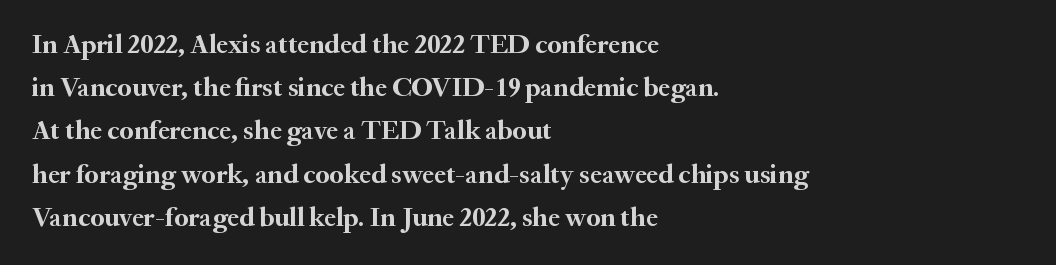
Q: Is the text bold? A: Yes.
Q: Is the text italic (slanted)? A: No, it is upright.
Q: Is the text underlined? A: No.
Q: How is the paragraph aligned? A: Left-aligned.
Q: Is the spacing between letters normal or unusually wide? A: Normal.
Q: Is the spacing between lines tight, normal or loose? A: Normal.
